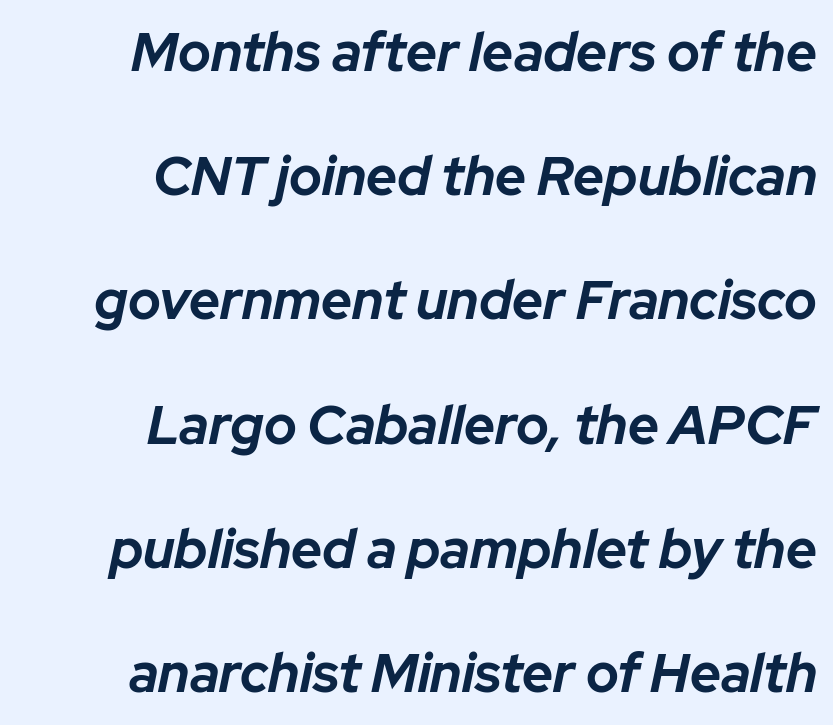
The image shows 54 px bold type, italic (leaning right); set right-aligned, loose line spacing (2.3x), normal letter spacing, not underlined; low stroke contrast and a medium x-height.
